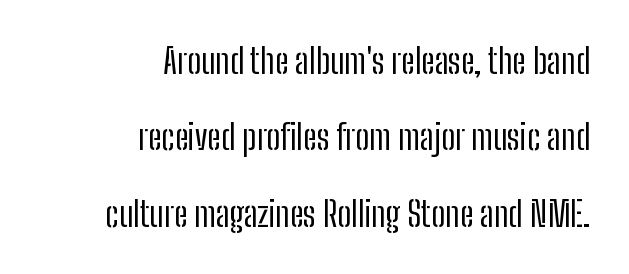
{"serif": "no", "italic": "no", "bold": "no", "weight": "regular", "width": "condensed", "stroke_contrast": "low", "x_height": "medium", "monospaced": "no", "underline": "no", "align": "right", "line_spacing": "loose", "line_spacing_ratio": 2.18, "letter_spacing": "normal", "letter_spacing_em": 0.0, "glyph_px": 35}
